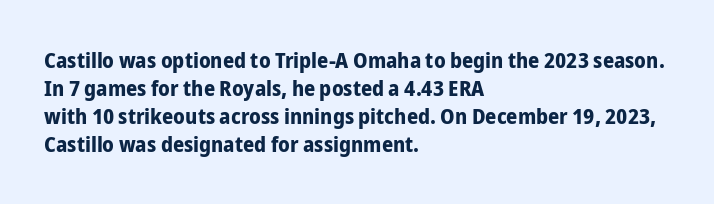
Q: Is the text bold? A: Yes.
Q: Is the text italic (slanted)? A: No, it is upright.
Q: Is the text underlined? A: No.
Q: How is the paragraph aligned? A: Left-aligned.
Q: Is the spacing between letters normal or unusually wide? A: Normal.
Q: Is the spacing between lines tight, normal or loose? A: Normal.
